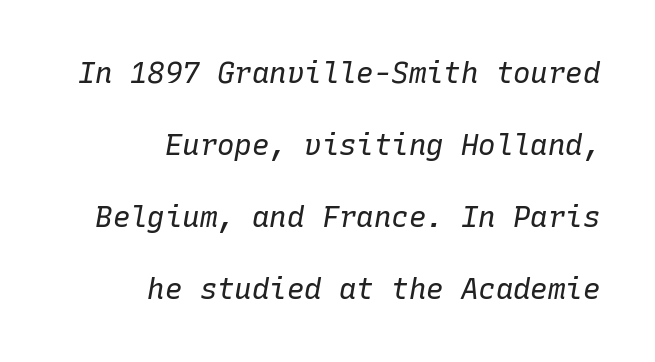
Q: Is the text bold? A: No.
Q: Is the text italic (slanted)? A: Yes, it leans right by about 10 degrees.
Q: Is the text underlined? A: No.
Q: How is the paragraph aligned? A: Right-aligned.
Q: Is the spacing between letters normal or unusually wide? A: Normal.
Q: Is the spacing between lines tight, normal or loose? A: Loose.
Q: Width (condensed, normal, or wide)? A: Normal.
Q: Stroke contrast? A: Low.
Q: x-height? A: Medium.
Q: Monospaced? A: Yes.
